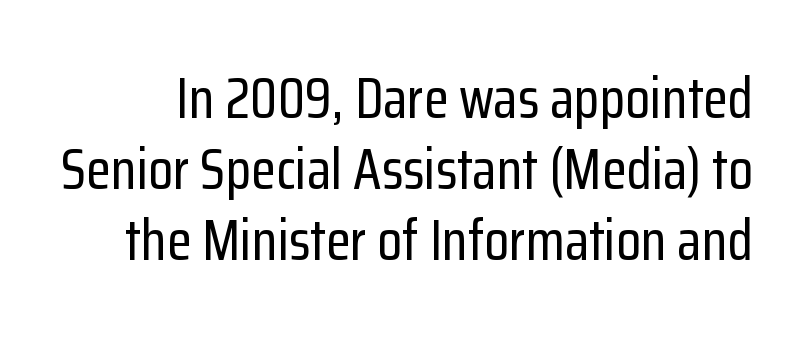
Q: Is the text italic (slanted)? A: No, it is upright.
Q: Is the typeface a serif or a sans-serif typeface? A: Sans-serif.
Q: Is the text underlined? A: No.
Q: Is the spacing between letters normal or unusually wide? A: Normal.
Q: Is the spacing between lines tight, normal or loose? A: Normal.
Q: Width (condensed, normal, or wide)? A: Condensed.
Q: Stroke contrast? A: Low.
Q: x-height? A: Medium.
Q: Monospaced? A: No.
